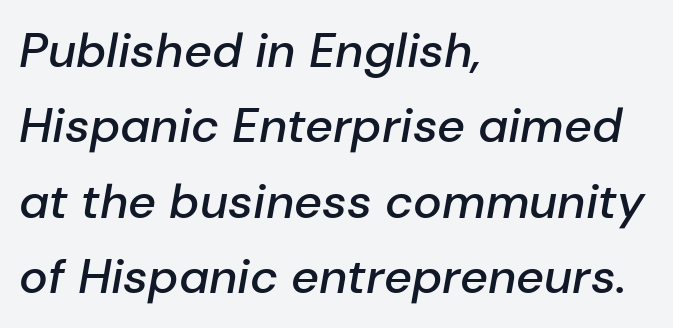
Q: Is the text bold? A: Semi-bold.
Q: Is the text italic (slanted)? A: Yes, it leans right by about 10 degrees.
Q: Is the text underlined? A: No.
Q: How is the paragraph aligned? A: Left-aligned.
Q: Is the spacing between letters normal or unusually wide? A: Normal.
Q: Is the spacing between lines tight, normal or loose? A: Normal.
Q: Width (condensed, normal, or wide)? A: Normal.
Q: Stroke contrast? A: Low.
Q: x-height? A: Medium.
Q: Monospaced? A: No.
